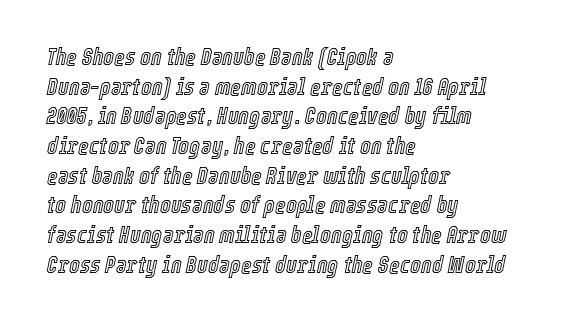
The image shows 23 px text type, italic (leaning right); set left-aligned, normal line spacing (1.29x), normal letter spacing, not underlined.
